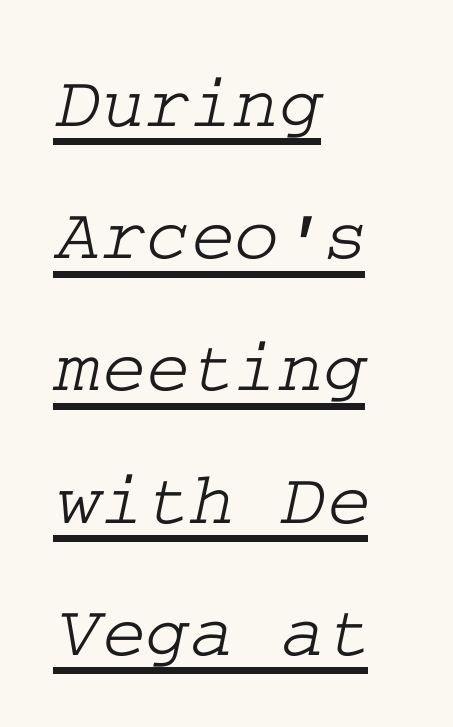
The image shows 76 px wide serif type; set left-aligned, line spacing 1.74x, normal letter spacing, underlined; low stroke contrast and a medium x-height.
